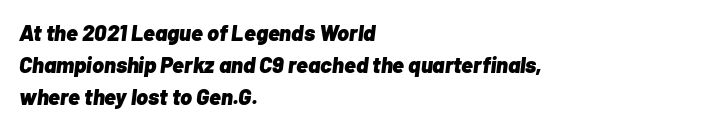
Underlining? Definitely not there. The lines are quadded left. On the weight axis this lands at bold, roughly 700. These lines keep a tight, regular rhythm from letter to letter. Regular leading. Observe the lean: these are italic letterforms.
